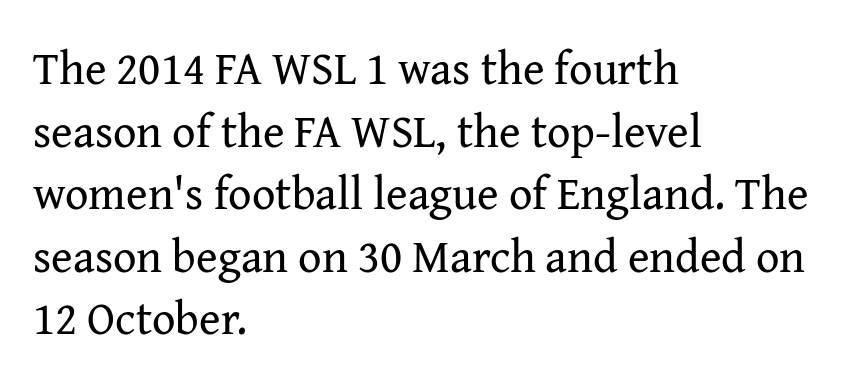
The image shows 46 px regular-weight serif type, upright; set left-aligned, normal line spacing (1.36x), normal letter spacing, not underlined; medium stroke contrast and a medium x-height.
